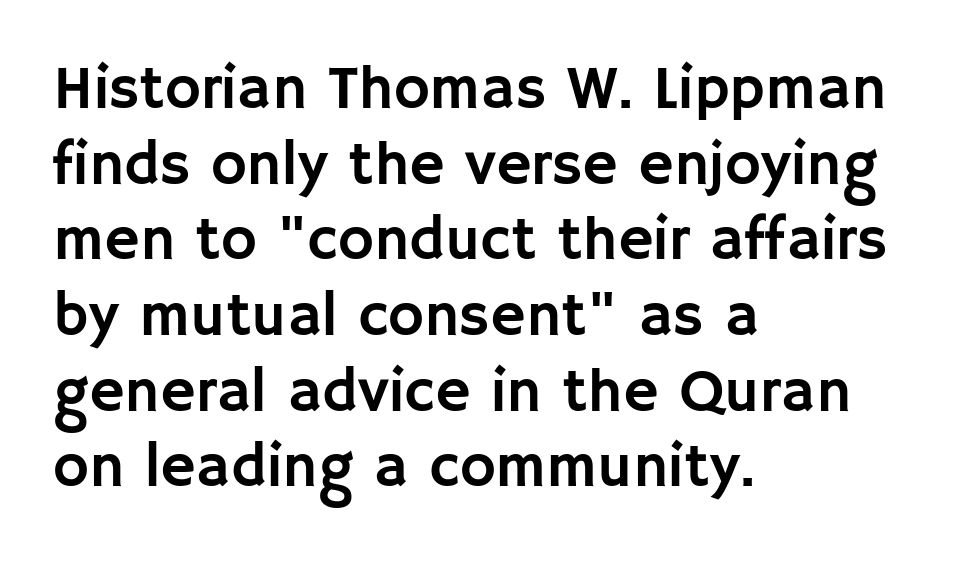
{"serif": "no", "italic": "no", "width": "normal", "stroke_contrast": "low", "x_height": "large", "monospaced": "no", "underline": "no", "align": "left", "line_spacing_ratio": 1.24, "letter_spacing": "normal", "letter_spacing_em": 0.0, "glyph_px": 61}
